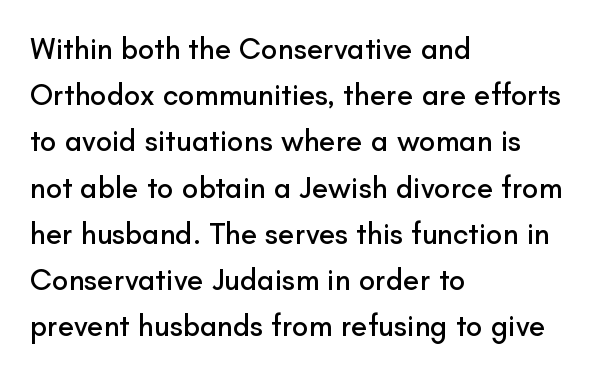
{"serif": "no", "italic": "no", "width": "normal", "stroke_contrast": "low", "x_height": "small", "monospaced": "no", "underline": "no", "align": "left", "line_spacing": "normal", "line_spacing_ratio": 1.54, "letter_spacing": "normal", "letter_spacing_em": 0.0, "glyph_px": 30}
